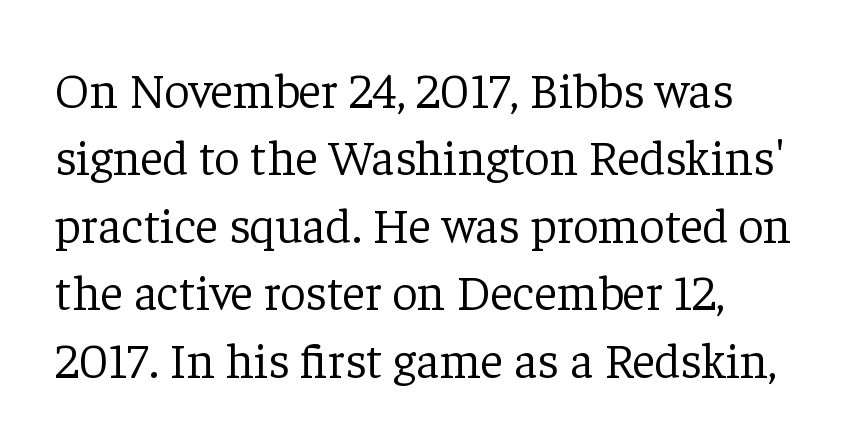
{"serif": "yes", "italic": "no", "bold": "no", "weight": "light", "width": "normal", "stroke_contrast": "low", "x_height": "medium", "monospaced": "no", "underline": "no", "line_spacing": "normal", "line_spacing_ratio": 1.35, "letter_spacing": "normal", "letter_spacing_em": 0.0, "glyph_px": 50}
